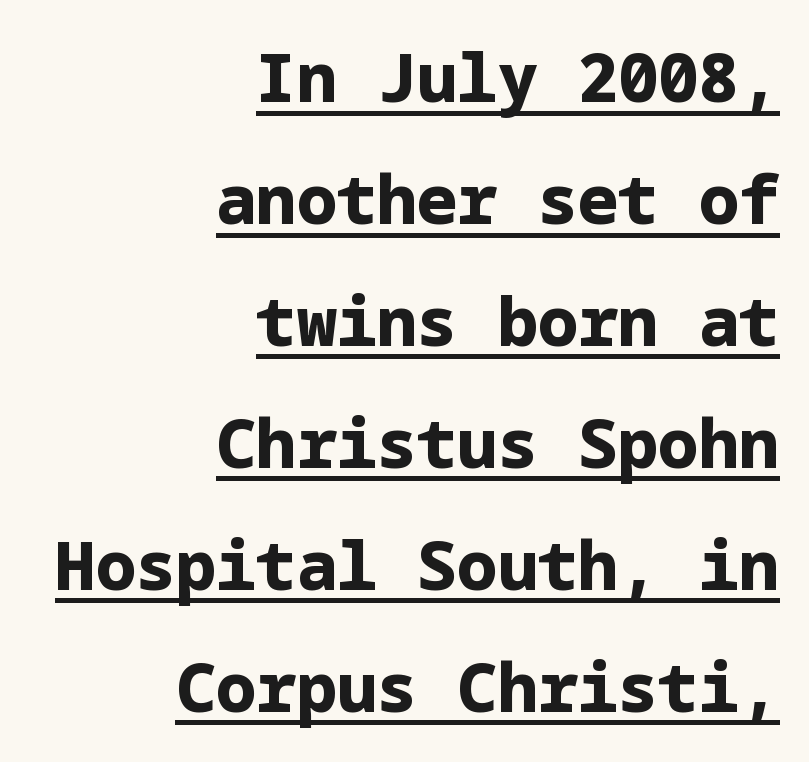
Q: Is the text bold? A: Yes.
Q: Is the text italic (slanted)? A: No, it is upright.
Q: Is the typeface a serif or a sans-serif typeface? A: Sans-serif.
Q: Is the text underlined? A: Yes.
Q: How is the paragraph aligned? A: Right-aligned.
Q: Is the spacing between letters normal or unusually wide? A: Normal.
Q: Width (condensed, normal, or wide)? A: Normal.
Q: Stroke contrast? A: Low.
Q: x-height? A: Medium.
